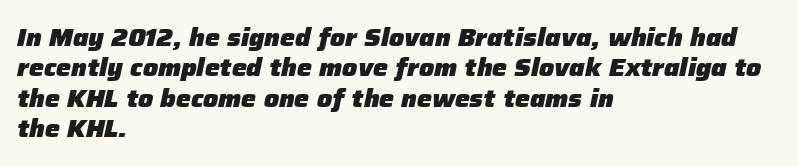
The image shows 25 px bold type, italic (leaning right); set left-aligned, line spacing 1.22x, normal letter spacing, not underlined.
